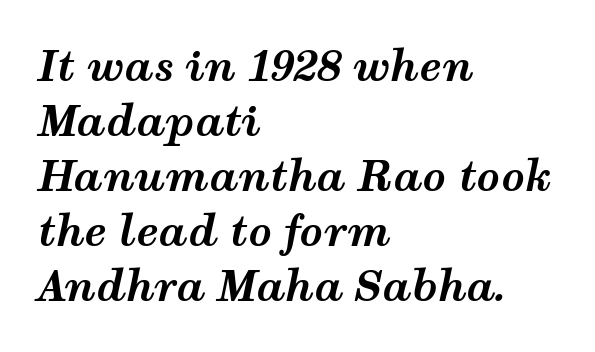
{"italic": "yes", "lean": "right", "slant_degrees": 12, "bold": "yes", "weight": "bold", "width": "wide", "stroke_contrast": "medium", "x_height": "medium", "monospaced": "no", "underline": "no", "align": "left", "line_spacing": "normal", "line_spacing_ratio": 1.34, "letter_spacing": "normal", "letter_spacing_em": 0.0, "glyph_px": 41}
